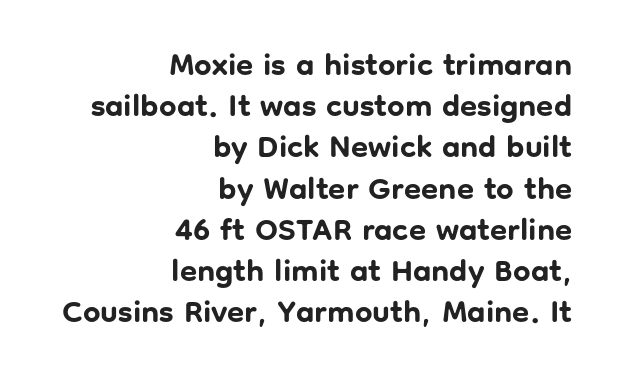
Q: Is the text bold? A: Yes.
Q: Is the text italic (slanted)? A: No, it is upright.
Q: Is the typeface a serif or a sans-serif typeface? A: Sans-serif.
Q: Is the text underlined? A: No.
Q: How is the paragraph aligned? A: Right-aligned.
Q: Is the spacing between letters normal or unusually wide? A: Normal.
Q: Is the spacing between lines tight, normal or loose? A: Normal.
Q: Width (condensed, normal, or wide)? A: Normal.
Q: Stroke contrast? A: Low.
Q: x-height? A: Medium.
Q: Monospaced? A: No.
